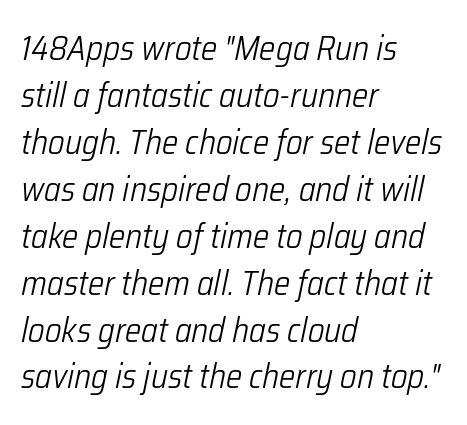
{"italic": "yes", "lean": "right", "slant_degrees": 12, "bold": "no", "weight": "light", "width": "condensed", "stroke_contrast": "low", "x_height": "medium", "monospaced": "no", "underline": "no", "align": "left", "line_spacing": "normal", "line_spacing_ratio": 1.38, "letter_spacing": "normal", "letter_spacing_em": 0.0, "glyph_px": 34}
